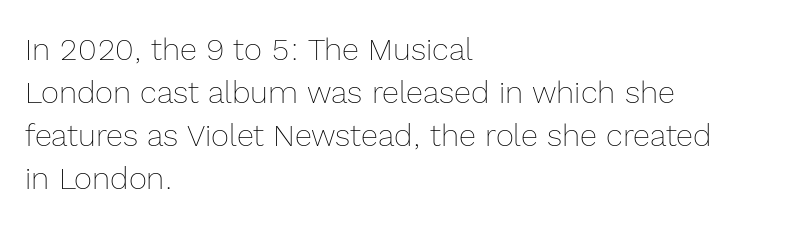
The image shows 31 px thin type, upright; set left-aligned, normal line spacing (1.39x), normal letter spacing, not underlined; a medium x-height.
